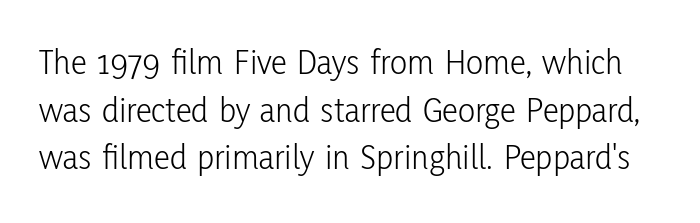
{"serif": "no", "italic": "no", "bold": "no", "weight": "light", "width": "condensed", "stroke_contrast": "low", "x_height": "medium", "monospaced": "no", "underline": "no", "line_spacing": "normal", "line_spacing_ratio": 1.32, "letter_spacing": "normal", "letter_spacing_em": 0.0, "glyph_px": 36}
